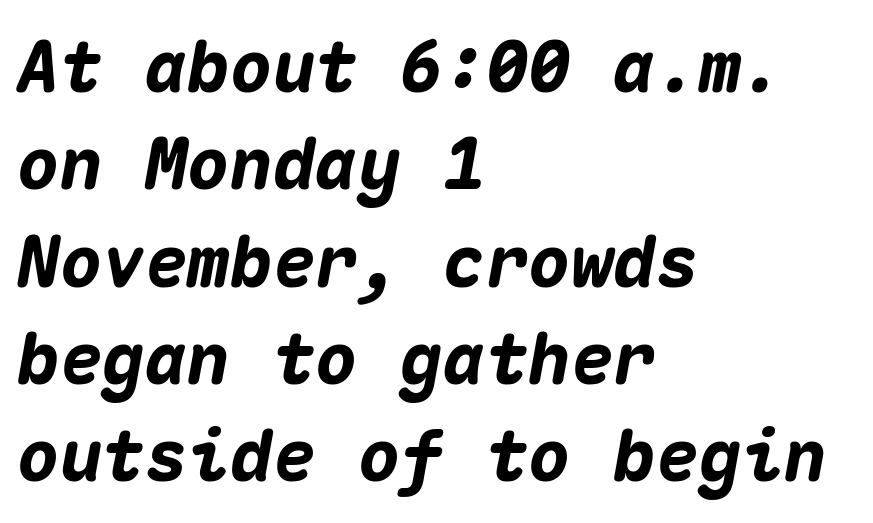
Q: Is the text bold? A: Yes.
Q: Is the text italic (slanted)? A: Yes, it leans right by about 10 degrees.
Q: Is the text underlined? A: No.
Q: How is the paragraph aligned? A: Left-aligned.
Q: Is the spacing between letters normal or unusually wide? A: Normal.
Q: Is the spacing between lines tight, normal or loose? A: Normal.
Q: Width (condensed, normal, or wide)? A: Normal.
Q: Stroke contrast? A: Medium.
Q: x-height? A: Medium.
Q: Monospaced? A: Yes.
